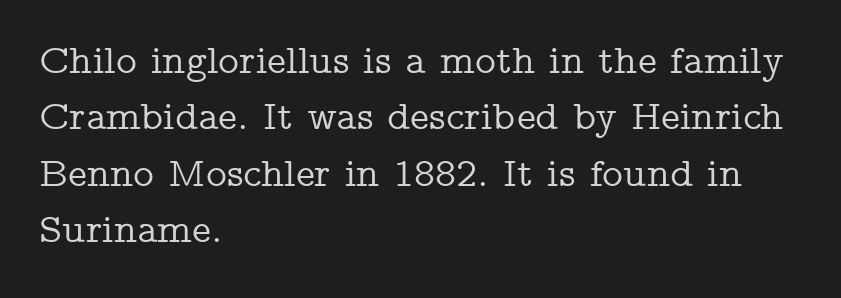
Q: Is the text italic (slanted)? A: No, it is upright.
Q: Is the typeface a serif or a sans-serif typeface? A: Serif.
Q: Is the text underlined? A: No.
Q: How is the paragraph aligned? A: Left-aligned.
Q: Is the spacing between letters normal or unusually wide? A: Normal.
Q: Is the spacing between lines tight, normal or loose? A: Normal.
Q: Width (condensed, normal, or wide)? A: Wide.
Q: Stroke contrast? A: Low.
Q: x-height? A: Medium.
Q: Monospaced? A: No.
